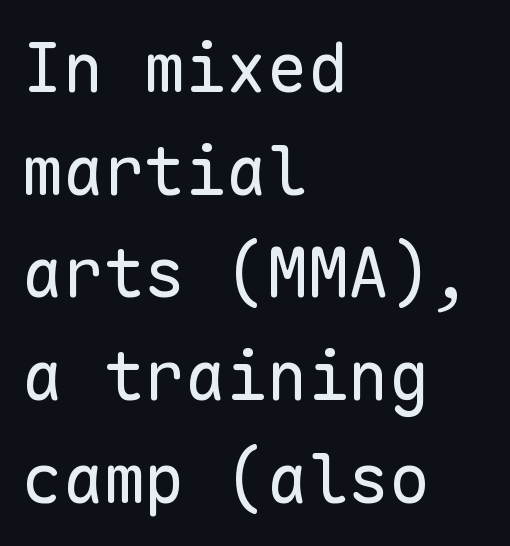
The image shows 68 px regular-weight sans-serif type, upright, monospaced; set left-aligned, normal line spacing (1.51x), normal letter spacing, not underlined; low stroke contrast and a medium x-height.
